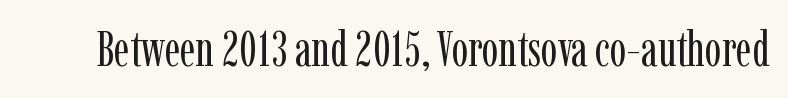
Weight class: somewhere from thin through regular. Every character sits straight up, as roman type does. The letters advance in unequal steps, a hallmark of proportional type. The type family on display is of the serif kind. Underlining? Definitely not there. The passage shown has conventional tracking throughout.
